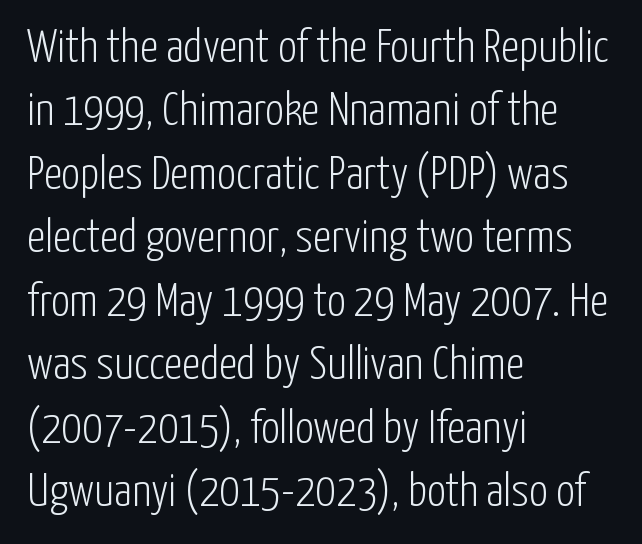
{"serif": "no", "italic": "no", "bold": "no", "weight": "light", "width": "condensed", "stroke_contrast": "low", "x_height": "medium", "monospaced": "no", "underline": "no", "align": "left", "line_spacing": "normal", "line_spacing_ratio": 1.35, "letter_spacing": "normal", "letter_spacing_em": 0.0, "glyph_px": 47}
